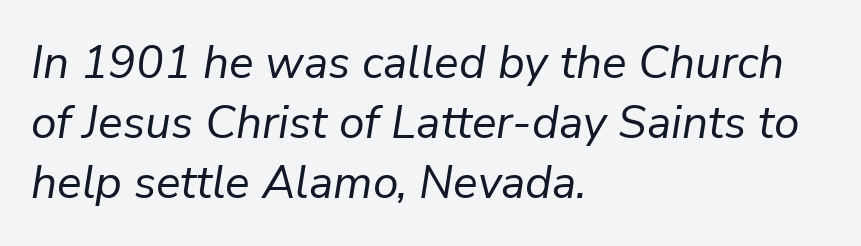
{"italic": "yes", "lean": "right", "slant_degrees": 9, "bold": "no", "weight": "regular", "width": "normal", "stroke_contrast": "low", "x_height": "medium", "monospaced": "no", "underline": "no", "align": "left", "line_spacing": "normal", "line_spacing_ratio": 1.3, "letter_spacing": "normal", "letter_spacing_em": 0.0, "glyph_px": 46}
